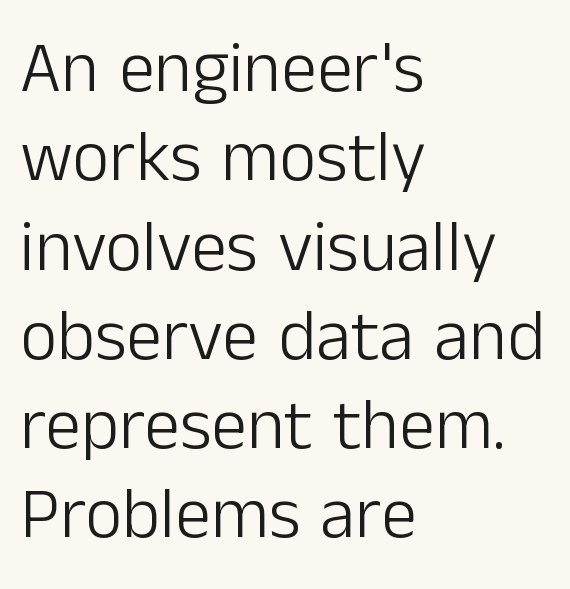
Q: Is the text bold? A: No.
Q: Is the text italic (slanted)? A: No, it is upright.
Q: Is the typeface a serif or a sans-serif typeface? A: Sans-serif.
Q: Is the text underlined? A: No.
Q: How is the paragraph aligned? A: Left-aligned.
Q: Is the spacing between letters normal or unusually wide? A: Normal.
Q: Width (condensed, normal, or wide)? A: Normal.
Q: Stroke contrast? A: Low.
Q: x-height? A: Medium.
Q: Monospaced? A: No.
